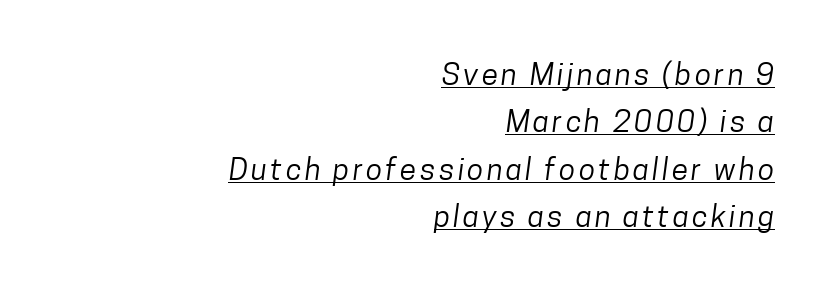
The image shows 30 px regular-weight, condensed sans-serif type; set right-aligned, normal line spacing (1.58x), underlined; low stroke contrast and a medium x-height.
